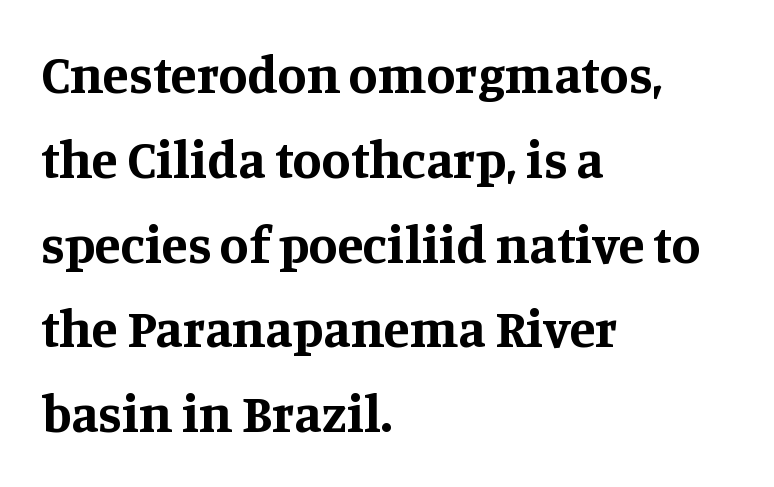
{"serif": "yes", "italic": "no", "bold": "yes", "weight": "bold", "width": "normal", "stroke_contrast": "medium", "x_height": "large", "monospaced": "no", "underline": "no", "align": "left", "line_spacing": "normal", "line_spacing_ratio": 1.6, "letter_spacing": "normal", "letter_spacing_em": 0.0, "glyph_px": 53}
